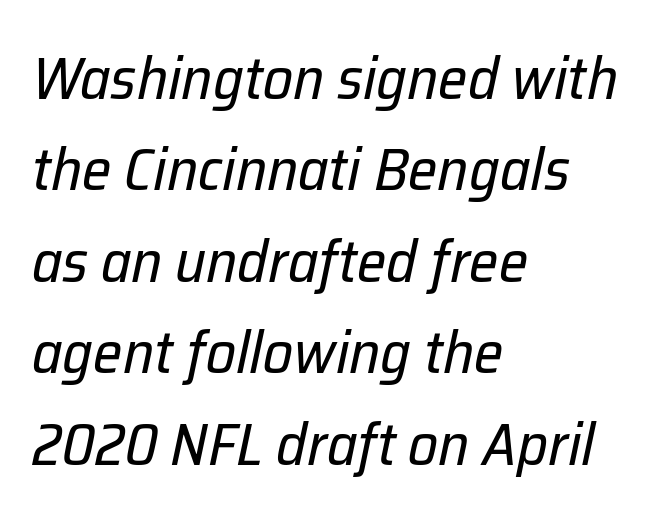
{"italic": "yes", "lean": "right", "slant_degrees": 12, "bold": "no", "weight": "regular", "width": "normal", "stroke_contrast": "low", "x_height": "medium", "monospaced": "no", "underline": "no", "align": "left", "line_spacing": "normal", "line_spacing_ratio": 1.55, "letter_spacing": "normal", "letter_spacing_em": 0.0, "glyph_px": 59}
